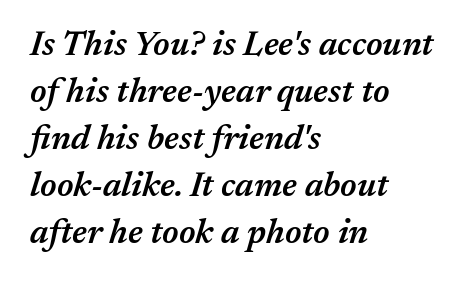
The image shows 34 px semibold type, italic (leaning right); set left-aligned, normal line spacing (1.38x), normal letter spacing, not underlined; medium stroke contrast and a medium x-height.
